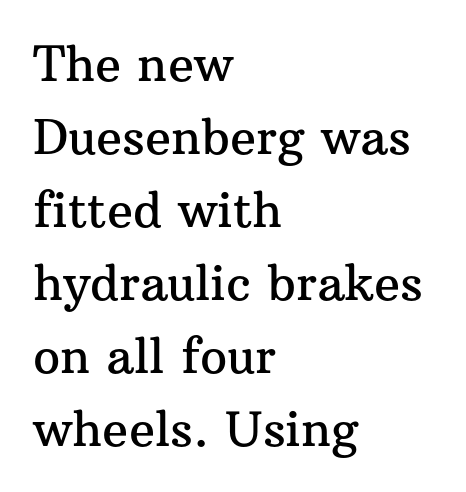
The specimen omits any rule beneath the text block's lines. Evenly set lines give the paragraph a standard silhouette. Standard letterfit; no display-style spreading of the glyphs. Do the characters align in a grid? No, the font is proportional.
